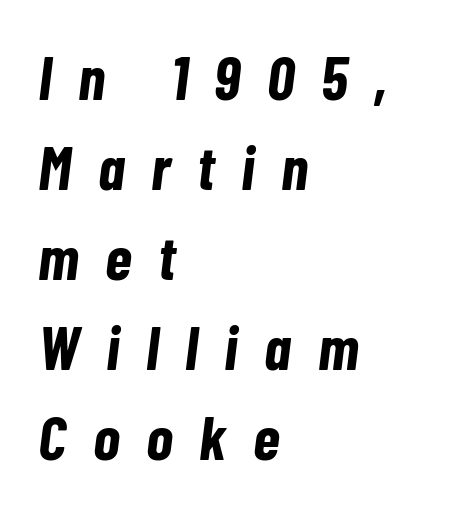
Short and long lines alike share a common starting point at left. Compared with ordinary roman type, these characters are visibly tilted. Spacing verdict: proportional, widths tailored to each character. Nobody drew a line under any word here.
